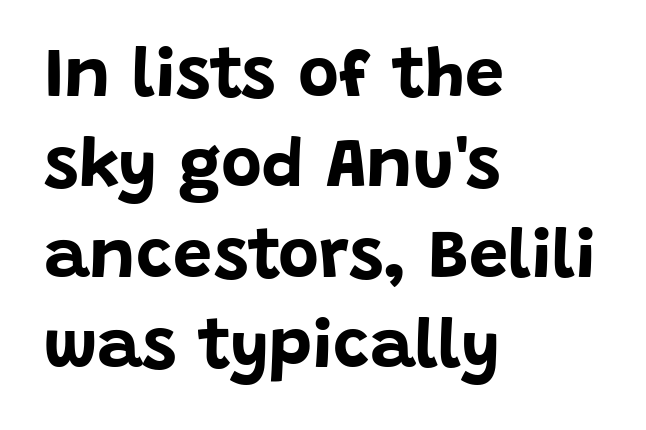
The image shows 70 px bold sans-serif type, upright; set left-aligned, normal line spacing (1.29x), normal letter spacing, not underlined; low stroke contrast and a large x-height.
